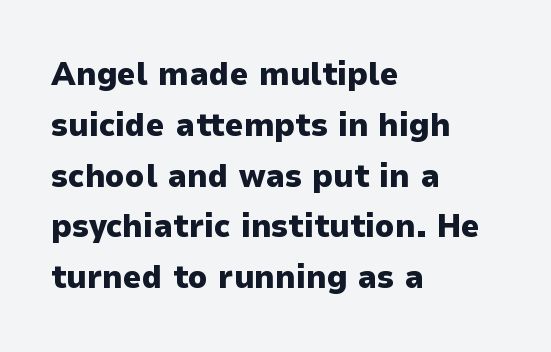
Look at the bottom of the vertical strokes: they stop flat, with no serifs. Where is the straight margin? On the left. How are the letters spaced? Ordinarily, with no added tracking. Rendered with straight, roman letterforms.
